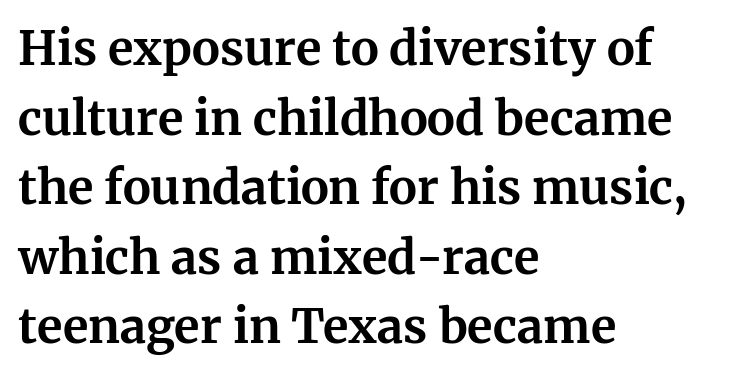
The image shows 47 px bold serif type, upright; set left-aligned, normal line spacing (1.48x), normal letter spacing, not underlined; medium stroke contrast and a medium x-height.
